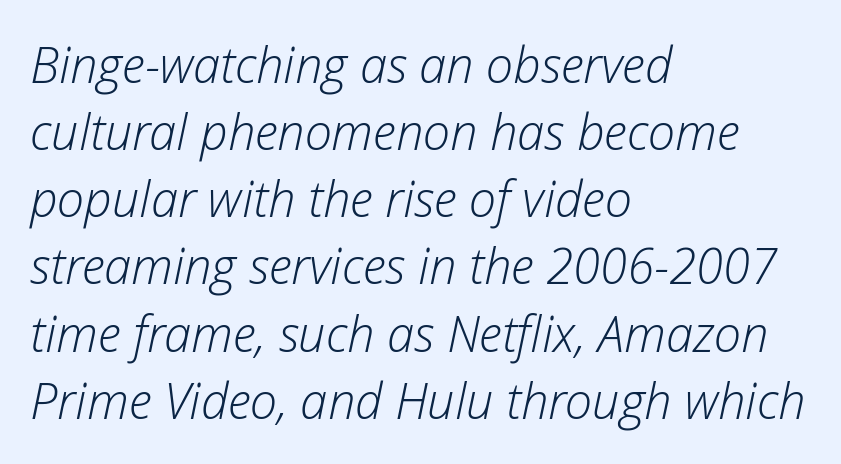
The image shows 49 px light type, italic (leaning right); set left-aligned, normal line spacing (1.37x), normal letter spacing, not underlined; low stroke contrast and a medium x-height.
